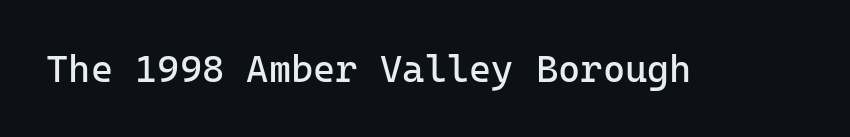
Q: Is the text bold? A: No.
Q: Is the text italic (slanted)? A: No, it is upright.
Q: Is the typeface a serif or a sans-serif typeface? A: Sans-serif.
Q: Is the text underlined? A: No.
Q: Is the spacing between letters normal or unusually wide? A: Normal.
Q: Width (condensed, normal, or wide)? A: Normal.
Q: Stroke contrast? A: Low.
Q: x-height? A: Medium.
Q: Monospaced? A: Yes.
